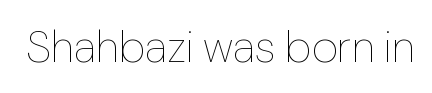
{"italic": "no", "bold": "no", "weight": "thin", "width": "normal", "stroke_contrast": "low", "x_height": "medium", "monospaced": "no", "underline": "no", "letter_spacing": "normal", "letter_spacing_em": 0.0, "glyph_px": 45}
